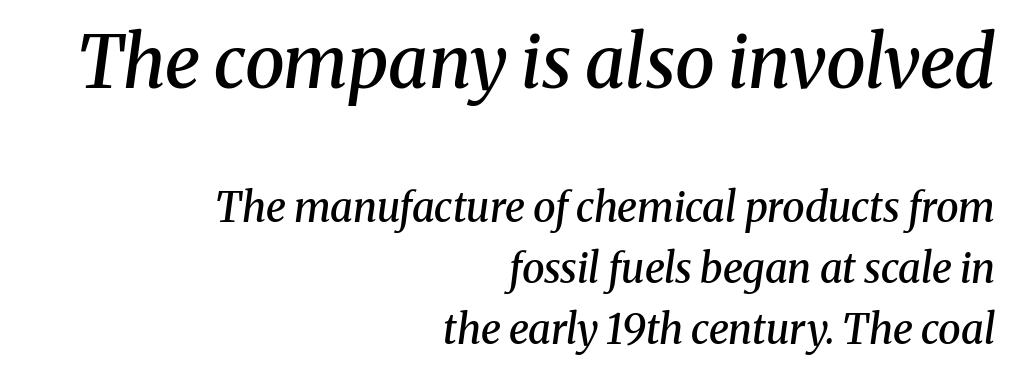
Q: Is the text bold? A: Semi-bold.
Q: Is the text italic (slanted)? A: Yes, it leans right by about 8 degrees.
Q: Is the typeface a serif or a sans-serif typeface? A: Serif.
Q: Is the text underlined? A: No.
Q: How is the paragraph aligned? A: Right-aligned.
Q: Is the spacing between letters normal or unusually wide? A: Normal.
Q: Is the spacing between lines tight, normal or loose? A: Normal.
Q: Which block of text is set in a larger size, the first (top) or the second (bottom)? A: The first (top) one.
Q: Width (condensed, normal, or wide)? A: Normal.
Q: Stroke contrast? A: Medium.
Q: x-height? A: Medium.
Q: Monospaced? A: No.
